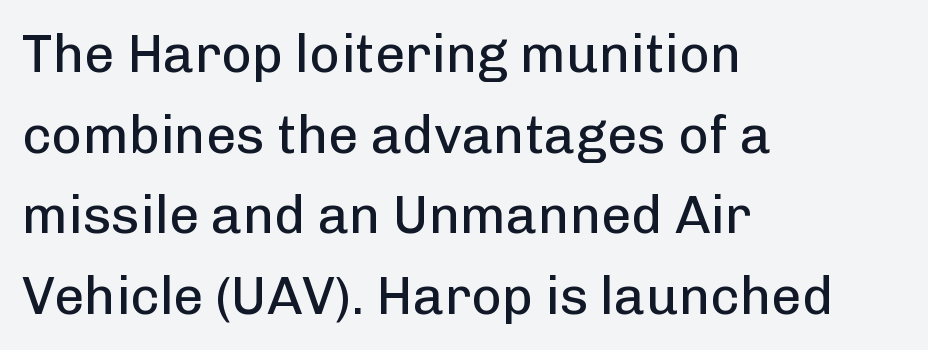
Q: Is the text bold? A: No.
Q: Is the text italic (slanted)? A: No, it is upright.
Q: Is the typeface a serif or a sans-serif typeface? A: Sans-serif.
Q: Is the text underlined? A: No.
Q: How is the paragraph aligned? A: Left-aligned.
Q: Is the spacing between letters normal or unusually wide? A: Normal.
Q: Is the spacing between lines tight, normal or loose? A: Normal.
Q: Width (condensed, normal, or wide)? A: Normal.
Q: Stroke contrast? A: Low.
Q: x-height? A: Medium.
Q: Monospaced? A: No.
